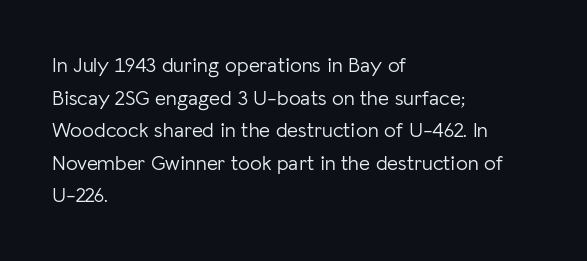
Q: Is the text bold? A: No.
Q: Is the text italic (slanted)? A: No, it is upright.
Q: Is the text underlined? A: No.
Q: How is the paragraph aligned? A: Left-aligned.
Q: Is the spacing between letters normal or unusually wide? A: Normal.
Q: Is the spacing between lines tight, normal or loose? A: Normal.
